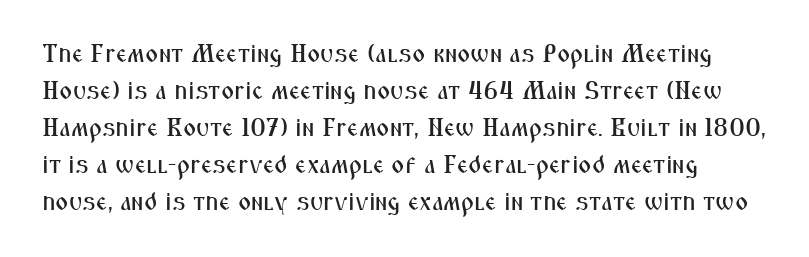
Vertical strokes here are truly vertical. Tracking here is standard; glyphs follow each other at the usual distance. The passage shown is not underscored anywhere. Is there much room between lines? A standard amount, neither cramped nor airy.
